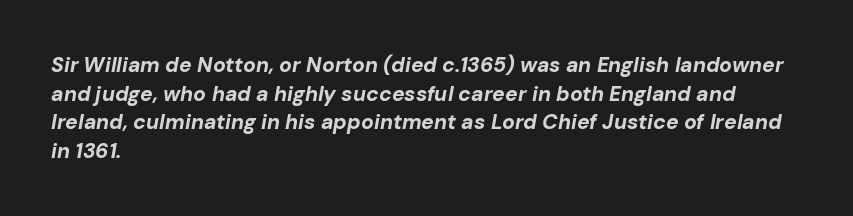
The image shows 21 px bold type, italic (leaning right); set left-aligned, normal line spacing (1.36x), normal letter spacing, not underlined.
